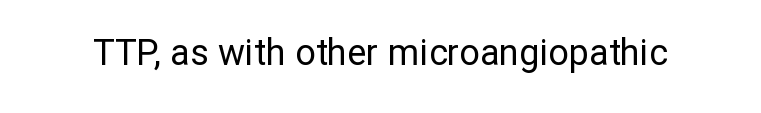
Is this a fixed-width face? No — the glyphs have proportional, varying widths. Vertical strokes here are truly vertical. Glance below the letters and you will spot only blank space. The face used here is a sans, in the tradition of grotesques and geometrics. The face looks like a standard text weight, possibly lighter. Short note: letters normally spaced.
